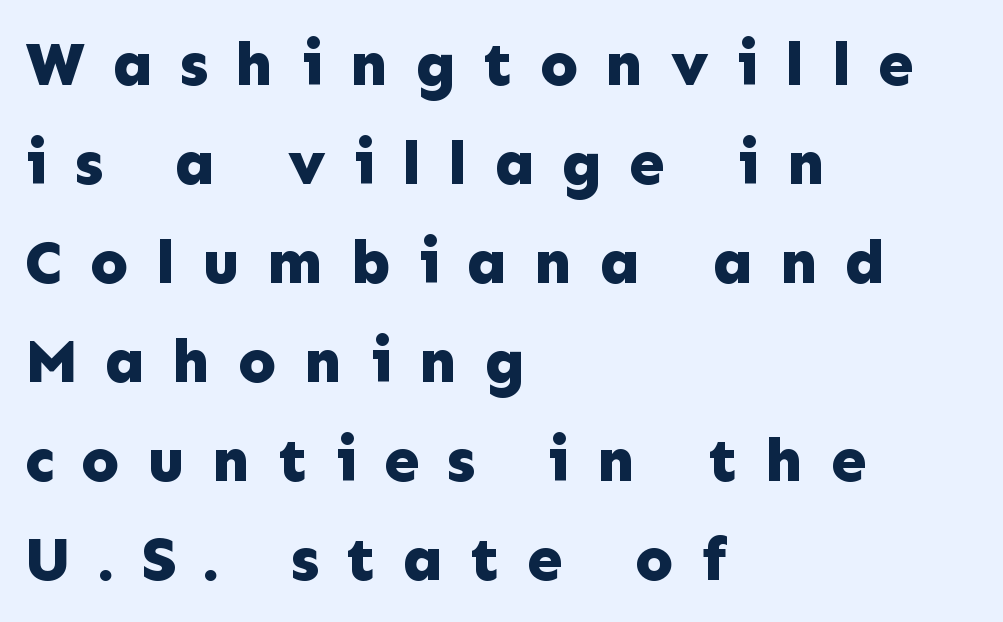
{"serif": "no", "italic": "no", "bold": "yes", "weight": "bold", "width": "normal", "stroke_contrast": "low", "x_height": "medium", "monospaced": "no", "underline": "no", "align": "left", "line_spacing": "normal", "line_spacing_ratio": 1.57, "letter_spacing": "wide", "letter_spacing_em": 0.43, "glyph_px": 63}
